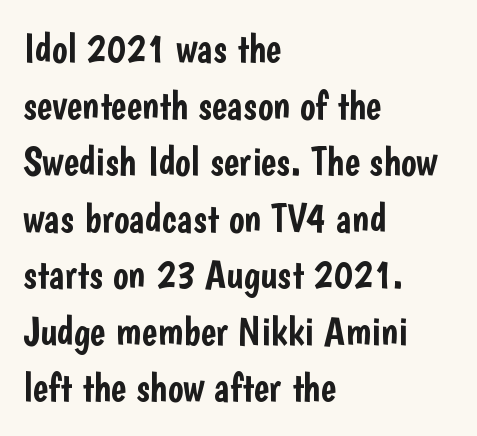
Q: Is the text italic (slanted)? A: No, it is upright.
Q: Is the typeface a serif or a sans-serif typeface? A: Sans-serif.
Q: Is the text underlined? A: No.
Q: How is the paragraph aligned? A: Left-aligned.
Q: Is the spacing between letters normal or unusually wide? A: Normal.
Q: Is the spacing between lines tight, normal or loose? A: Normal.
Q: Width (condensed, normal, or wide)? A: Condensed.
Q: Stroke contrast? A: Low.
Q: x-height? A: Medium.
Q: Monospaced? A: No.
